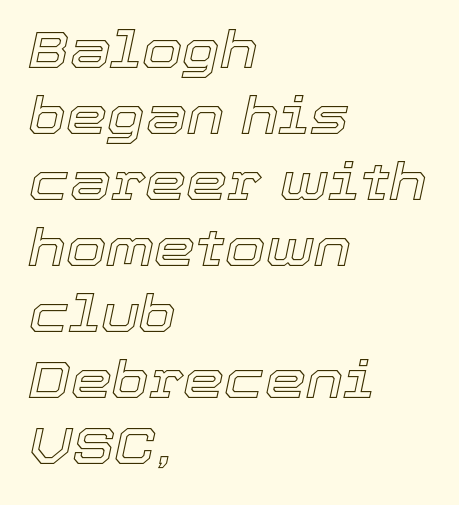
Only glyphs here, with clear space below each row. Leading matches the norm, producing a regular column. Caption: multi-line text, flush left, ragged right. Glyph-to-glyph distance matches everyday printed text. Is this a fixed-width face? No — the glyphs have proportional, varying widths.
